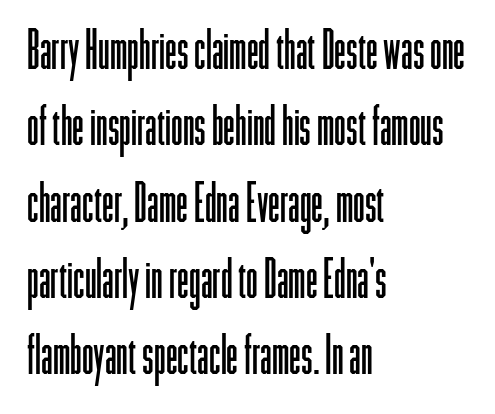
{"serif": "no", "italic": "no", "bold": "no", "weight": "light", "width": "condensed", "stroke_contrast": "low", "x_height": "medium", "monospaced": "no", "underline": "no", "align": "left", "line_spacing": "normal", "line_spacing_ratio": 1.44, "letter_spacing": "normal", "letter_spacing_em": 0.0, "glyph_px": 53}
